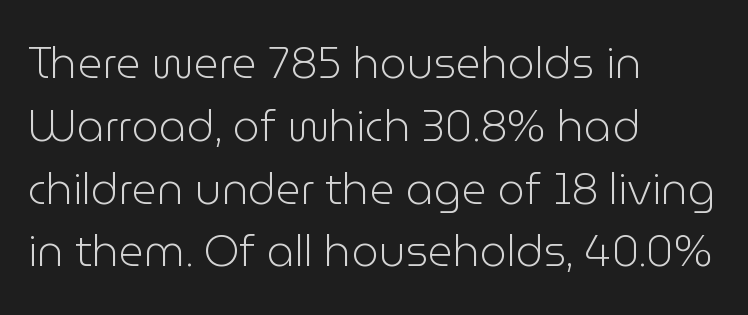
Bold? No — there's no thickening of the strokes. No italicization has been applied; the sample stays upright. Beneath every word, the page is bare. The designer went with a sans here, leaving each stem footless. Tracking here is standard; glyphs follow each other at the usual distance. The paragraph has a hard left edge and a soft right edge.
